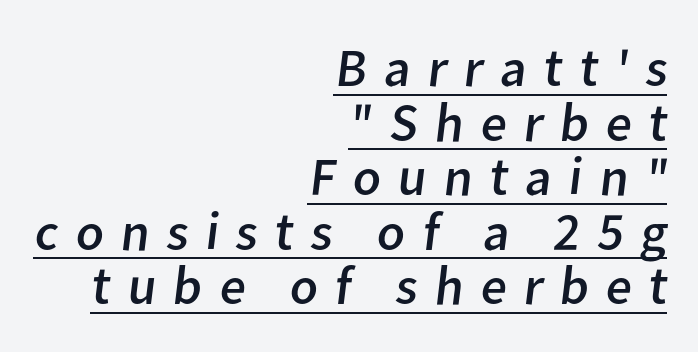
The image shows 54 px regular-weight sans-serif type; set right-aligned, tight line spacing (1.01x), unusually wide letter spacing (+0.31 em), underlined; low stroke contrast and a medium x-height.
